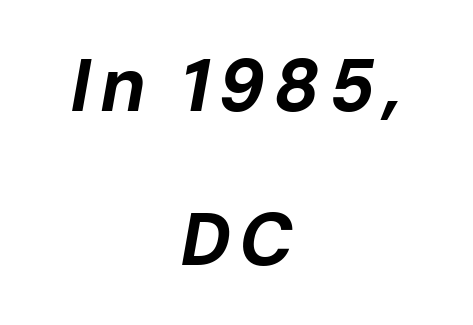
Q: Is the text bold? A: Yes.
Q: Is the text italic (slanted)? A: Yes, it leans right by about 10 degrees.
Q: Is the text underlined? A: No.
Q: How is the paragraph aligned? A: Centered.
Q: Is the spacing between lines tight, normal or loose? A: Loose.
Q: Width (condensed, normal, or wide)? A: Normal.
Q: Stroke contrast? A: Low.
Q: x-height? A: Medium.
Q: Monospaced? A: No.
